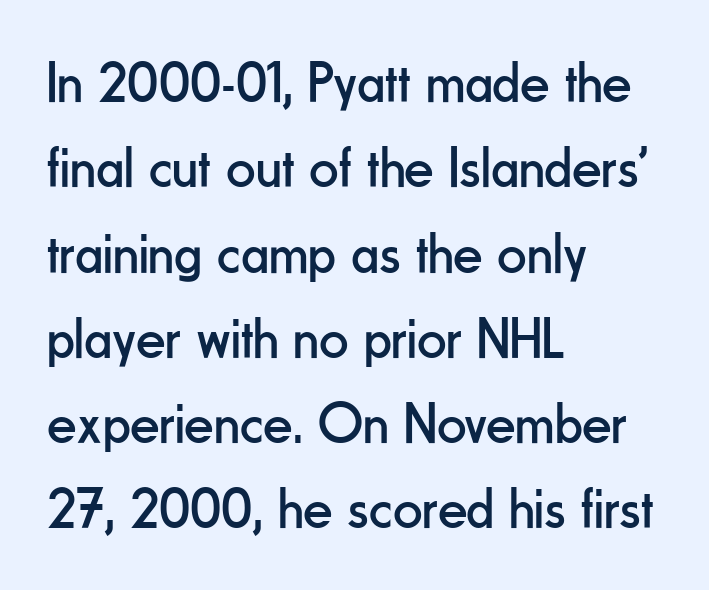
{"serif": "no", "italic": "no", "bold": "no", "weight": "regular", "width": "condensed", "stroke_contrast": "low", "x_height": "small", "monospaced": "no", "underline": "no", "align": "left", "line_spacing": "normal", "line_spacing_ratio": 1.47, "letter_spacing": "normal", "letter_spacing_em": 0.0, "glyph_px": 58}
